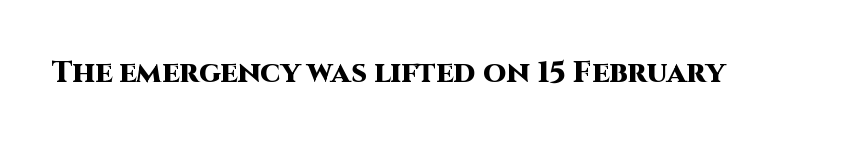
How are the letters spaced? Ordinarily, with no added tracking. How heavy is the stroke? Heavy — this is a bold. Unlike a traditional serif, this face leaves its strokes unadorned. Character widths vary here, with narrow letters taking less room than wide ones.
